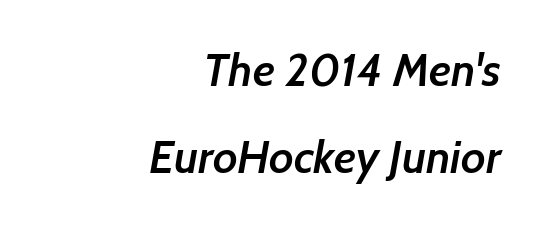
Q: Is the text bold? A: Semi-bold.
Q: Is the typeface a serif or a sans-serif typeface? A: Sans-serif.
Q: Is the text underlined? A: No.
Q: How is the paragraph aligned? A: Right-aligned.
Q: Is the spacing between letters normal or unusually wide? A: Normal.
Q: Width (condensed, normal, or wide)? A: Normal.
Q: Stroke contrast? A: Low.
Q: x-height? A: Medium.
Q: Monospaced? A: No.
